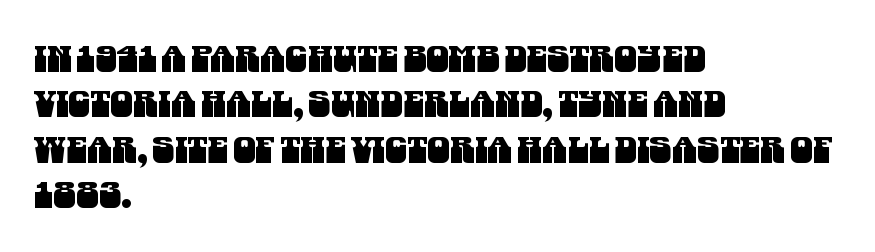
Just letters on the line, the space beneath them empty. The rows are spaced the way most documents space them. Character widths vary here, with narrow letters taking less room than wide ones. Short and long lines alike share a common starting point at left. The type family on display is of the sans-serif kind.
